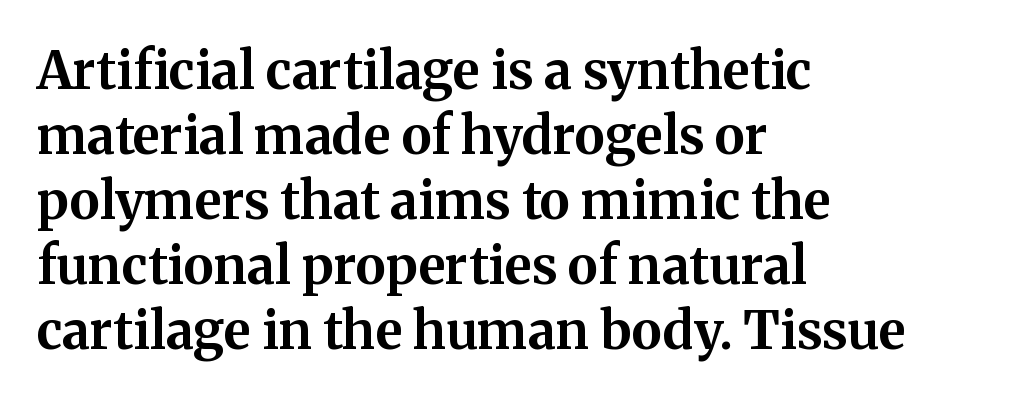
Q: Is the text bold? A: Yes.
Q: Is the text italic (slanted)? A: No, it is upright.
Q: Is the typeface a serif or a sans-serif typeface? A: Serif.
Q: Is the text underlined? A: No.
Q: How is the paragraph aligned? A: Left-aligned.
Q: Is the spacing between letters normal or unusually wide? A: Normal.
Q: Is the spacing between lines tight, normal or loose? A: Normal.
Q: Width (condensed, normal, or wide)? A: Normal.
Q: Stroke contrast? A: Medium.
Q: x-height? A: Medium.
Q: Monospaced? A: No.
